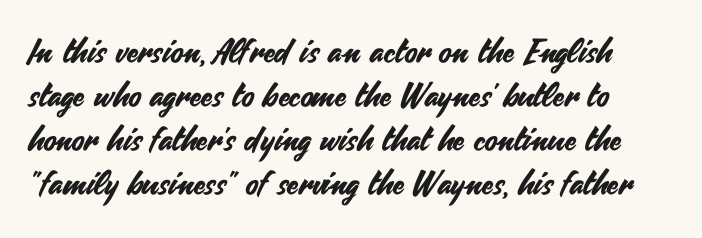
{"serif": "no", "width": "normal", "stroke_contrast": "medium", "x_height": "small", "monospaced": "no", "underline": "no", "align": "left", "line_spacing": "normal", "line_spacing_ratio": 1.33, "letter_spacing": "normal", "letter_spacing_em": 0.0, "glyph_px": 33}
